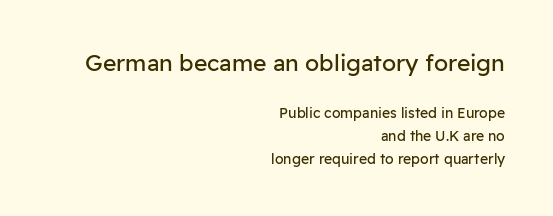
{"italic": "no", "bold": "no", "underline": "no", "align": "right", "line_spacing": "normal", "line_spacing_ratio": 1.63, "letter_spacing": "normal", "letter_spacing_em": 0.0, "larger_block": "first", "size_ratio": 1.64, "glyph_px": 23}
